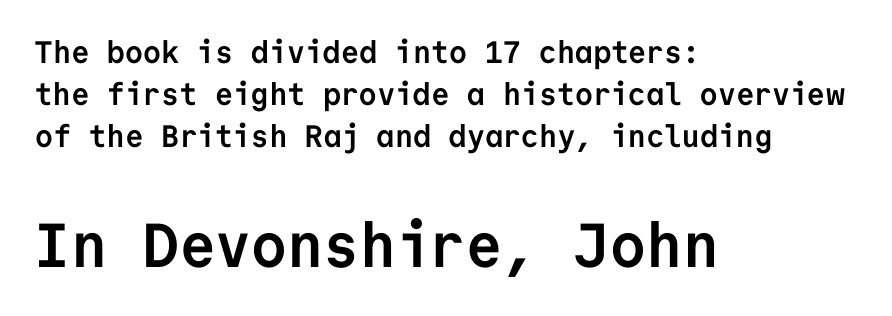
The image shows 62 px semibold sans-serif type, upright, monospaced; set left-aligned, normal line spacing (1.36x), normal letter spacing, not underlined; the second (bottom) block is 2.0x larger; low stroke contrast and a medium x-height.
